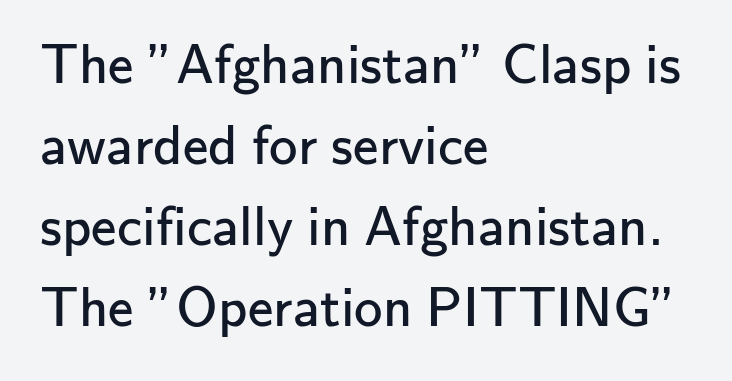
The image shows 57 px regular-weight sans-serif type, upright; set left-aligned, normal line spacing (1.42x), normal letter spacing, not underlined; low stroke contrast and a small x-height.
